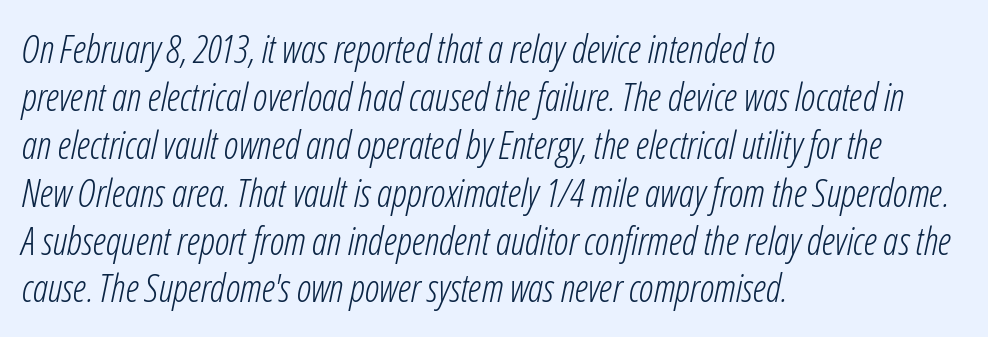
Q: Is the text bold? A: No.
Q: Is the text italic (slanted)? A: Yes, it leans right by about 12 degrees.
Q: Is the text underlined? A: No.
Q: How is the paragraph aligned? A: Left-aligned.
Q: Is the spacing between letters normal or unusually wide? A: Normal.
Q: Is the spacing between lines tight, normal or loose? A: Normal.
Q: Width (condensed, normal, or wide)? A: Condensed.
Q: Stroke contrast? A: Low.
Q: x-height? A: Medium.
Q: Monospaced? A: No.
